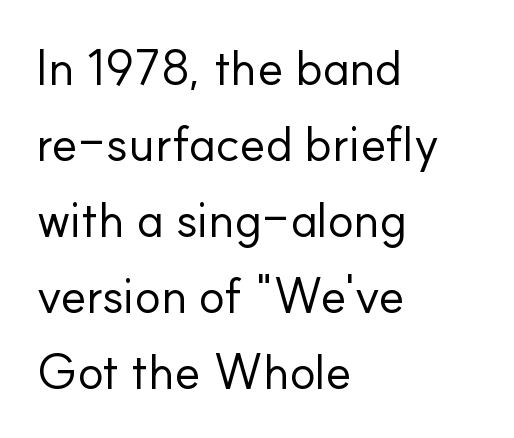
{"serif": "no", "italic": "no", "bold": "no", "weight": "regular", "width": "normal", "stroke_contrast": "low", "x_height": "small", "monospaced": "no", "underline": "no", "align": "left", "line_spacing": "normal", "line_spacing_ratio": 1.55, "letter_spacing": "normal", "letter_spacing_em": 0.0, "glyph_px": 49}
